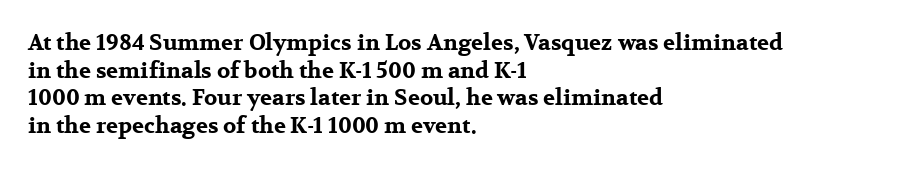
The image shows 22 px bold type, upright; set left-aligned, normal line spacing (1.26x), normal letter spacing, not underlined.
